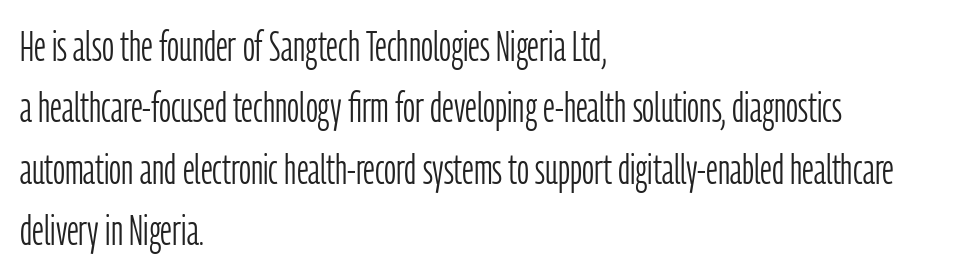
Q: Is the text bold? A: No.
Q: Is the text italic (slanted)? A: No, it is upright.
Q: Is the typeface a serif or a sans-serif typeface? A: Sans-serif.
Q: Is the text underlined? A: No.
Q: How is the paragraph aligned? A: Left-aligned.
Q: Is the spacing between letters normal or unusually wide? A: Normal.
Q: Is the spacing between lines tight, normal or loose? A: Normal.
Q: Width (condensed, normal, or wide)? A: Condensed.
Q: Stroke contrast? A: Low.
Q: x-height? A: Medium.
Q: Monospaced? A: No.
